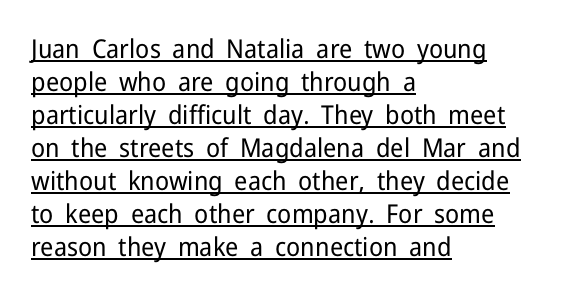
The image shows 26 px text type, upright; set left-aligned, normal line spacing (1.27x), normal letter spacing, underlined.
